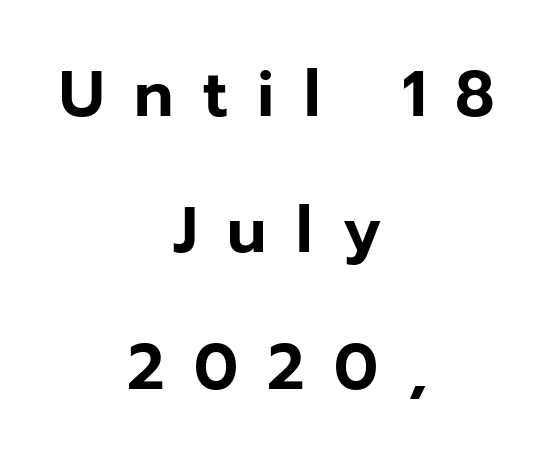
{"serif": "no", "italic": "no", "width": "normal", "stroke_contrast": "low", "x_height": "medium", "monospaced": "no", "underline": "no", "align": "center", "line_spacing": "loose", "line_spacing_ratio": 2.13, "letter_spacing": "wide", "letter_spacing_em": 0.46, "glyph_px": 64}
